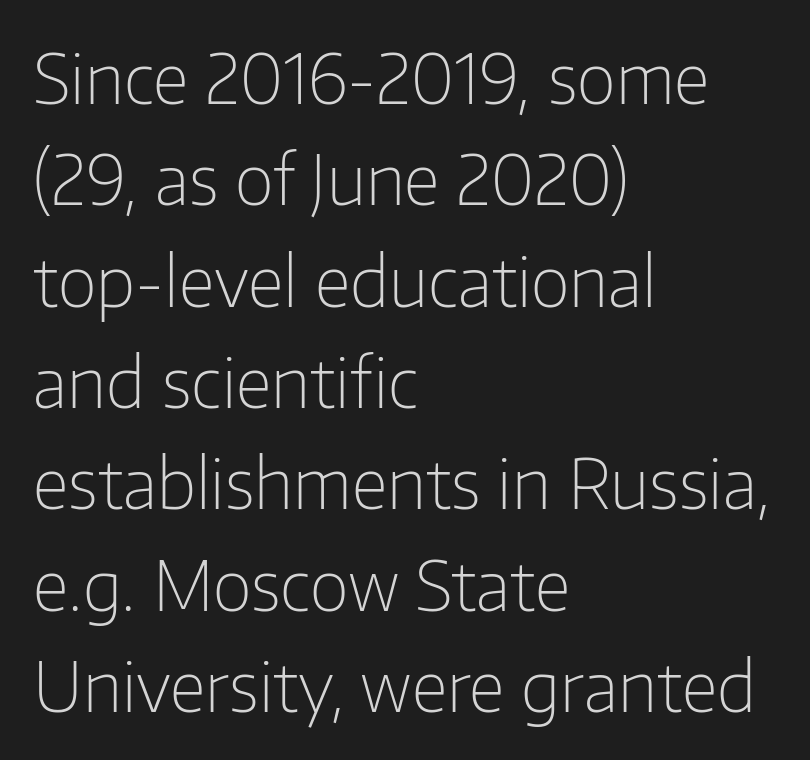
{"serif": "no", "italic": "no", "bold": "no", "weight": "light", "width": "normal", "stroke_contrast": "low", "x_height": "medium", "monospaced": "no", "underline": "no", "align": "left", "line_spacing": "normal", "line_spacing_ratio": 1.49, "letter_spacing": "normal", "letter_spacing_em": 0.0, "glyph_px": 68}
